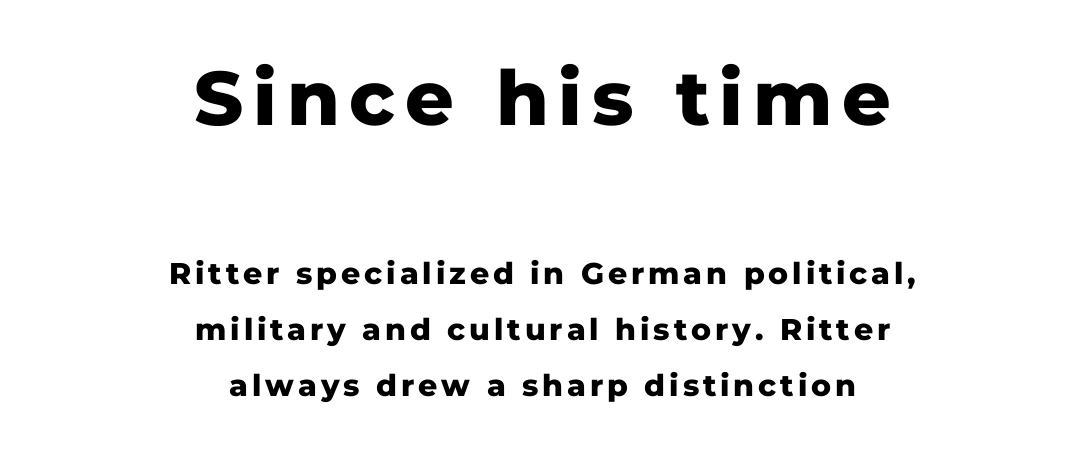
{"serif": "no", "italic": "no", "bold": "yes", "weight": "heavy", "width": "normal", "stroke_contrast": "low", "x_height": "medium", "monospaced": "no", "underline": "no", "align": "center", "line_spacing_ratio": 1.87, "larger_block": "first", "size_ratio": 2.53, "glyph_px": 76}
